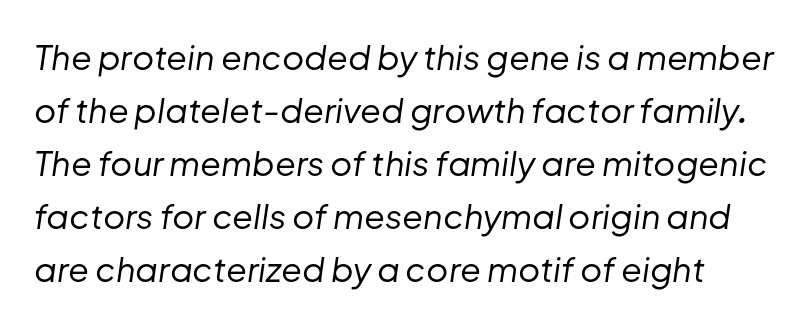
{"italic": "yes", "lean": "right", "slant_degrees": 8, "bold": "no", "weight": "regular", "width": "normal", "stroke_contrast": "low", "x_height": "medium", "monospaced": "no", "underline": "no", "line_spacing": "normal", "line_spacing_ratio": 1.56, "letter_spacing": "normal", "letter_spacing_em": 0.0, "glyph_px": 34}
